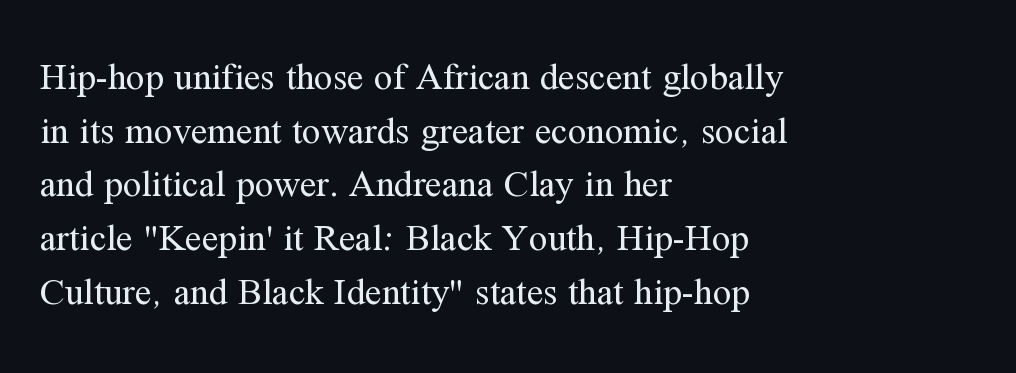
If you drew a line through each stem, it would be perfectly vertical. To sum up the face: it has serifs. Left-aligned paragraph, ragged on the right. These glyphs show unthickened strokes, regular width or finer. These lines are rendered in a variable-pitch font.
